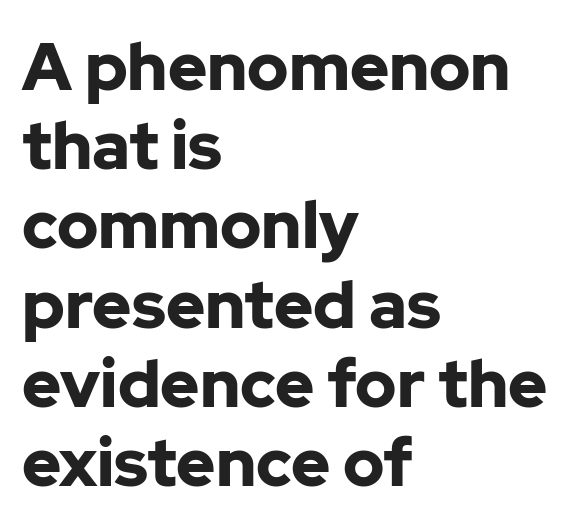
The image shows 66 px bold sans-serif type, upright; set left-aligned, line spacing 1.2x, normal letter spacing, not underlined; low stroke contrast and a medium x-height.
